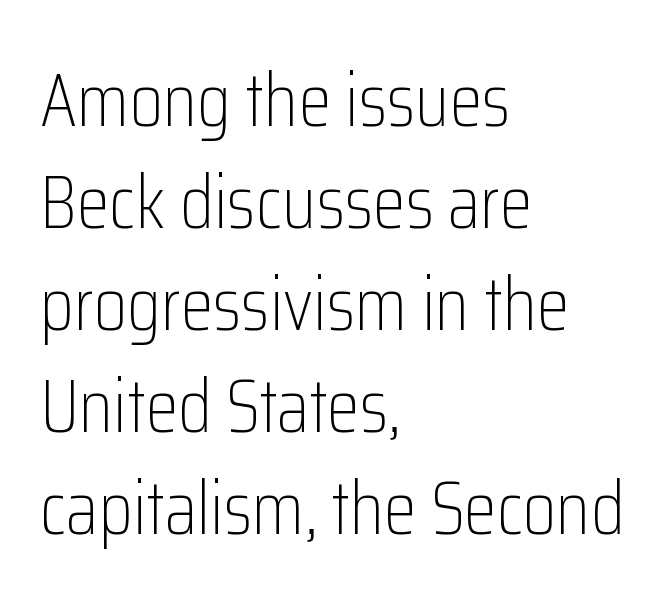
Q: Is the text bold? A: No.
Q: Is the text italic (slanted)? A: No, it is upright.
Q: Is the typeface a serif or a sans-serif typeface? A: Sans-serif.
Q: Is the text underlined? A: No.
Q: How is the paragraph aligned? A: Left-aligned.
Q: Is the spacing between letters normal or unusually wide? A: Normal.
Q: Is the spacing between lines tight, normal or loose? A: Normal.
Q: Width (condensed, normal, or wide)? A: Condensed.
Q: Stroke contrast? A: Low.
Q: x-height? A: Medium.
Q: Monospaced? A: No.
